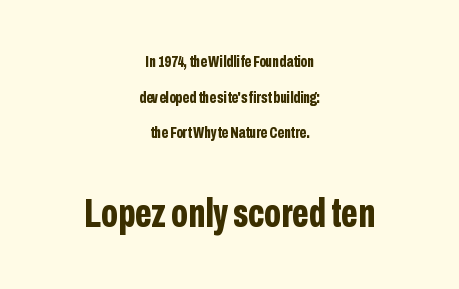
Q: Is the text bold? A: Yes.
Q: Is the text italic (slanted)? A: No, it is upright.
Q: Is the typeface a serif or a sans-serif typeface? A: Sans-serif.
Q: Is the text underlined? A: No.
Q: How is the paragraph aligned? A: Centered.
Q: Is the spacing between letters normal or unusually wide? A: Normal.
Q: Is the spacing between lines tight, normal or loose? A: Loose.
Q: Which block of text is set in a larger size, the first (top) or the second (bottom)? A: The second (bottom) one.
Q: Width (condensed, normal, or wide)? A: Condensed.
Q: Stroke contrast? A: Low.
Q: x-height? A: Medium.
Q: Monospaced? A: No.
